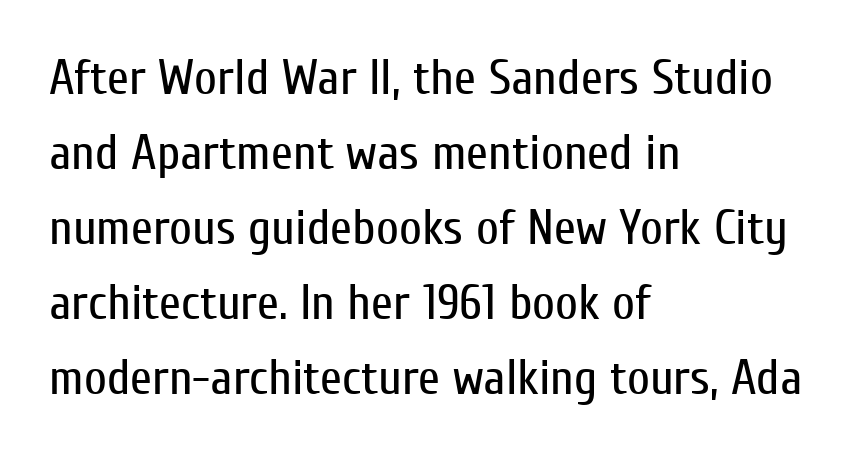
Q: Is the text bold? A: No.
Q: Is the text italic (slanted)? A: No, it is upright.
Q: Is the typeface a serif or a sans-serif typeface? A: Sans-serif.
Q: Is the text underlined? A: No.
Q: How is the paragraph aligned? A: Left-aligned.
Q: Is the spacing between letters normal or unusually wide? A: Normal.
Q: Is the spacing between lines tight, normal or loose? A: Normal.
Q: Width (condensed, normal, or wide)? A: Condensed.
Q: Stroke contrast? A: Low.
Q: x-height? A: Medium.
Q: Monospaced? A: No.
